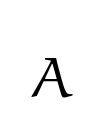
Q: Is the text bold? A: No.
Q: Is the text italic (slanted)? A: No, it is upright.
Q: Is the typeface a serif or a sans-serif typeface? A: Serif.
Q: Is the text underlined? A: No.
Q: Is the spacing between letters normal or unusually wide? A: Unusually wide.
Q: Width (condensed, normal, or wide)? A: Wide.
Q: Stroke contrast? A: Medium.
Q: x-height? A: Medium.
Q: Monospaced? A: No.
